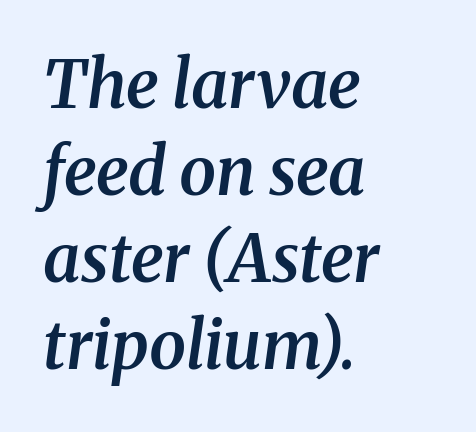
{"serif": "yes", "italic": "yes", "lean": "right", "slant_degrees": 8, "bold": "semi", "weight": "semibold", "width": "normal", "stroke_contrast": "medium", "x_height": "medium", "monospaced": "no", "underline": "no", "align": "left", "line_spacing": "normal", "line_spacing_ratio": 1.32, "letter_spacing": "normal", "letter_spacing_em": 0.0, "glyph_px": 66}
